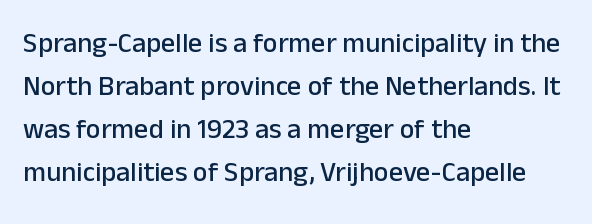
{"serif": "no", "italic": "no", "width": "normal", "stroke_contrast": "low", "x_height": "medium", "monospaced": "no", "underline": "no", "align": "left", "line_spacing": "normal", "line_spacing_ratio": 1.53, "letter_spacing": "normal", "letter_spacing_em": 0.0, "glyph_px": 28}
